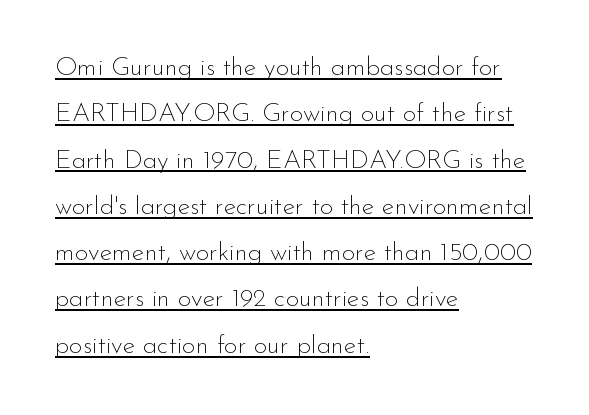
The image shows 26 px text type, upright; set left-aligned, line spacing 1.78x, normal letter spacing, underlined.
